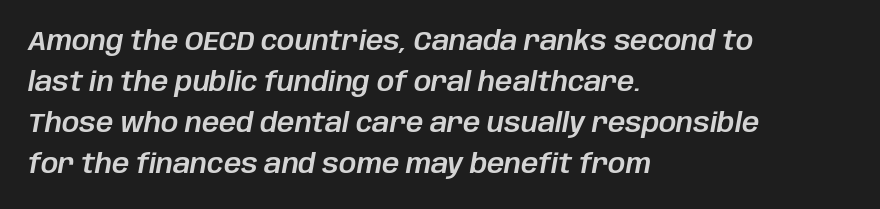
Q: Is the text italic (slanted)? A: Yes, it leans right by about 10 degrees.
Q: Is the text underlined? A: No.
Q: How is the paragraph aligned? A: Left-aligned.
Q: Is the spacing between letters normal or unusually wide? A: Normal.
Q: Is the spacing between lines tight, normal or loose? A: Normal.
